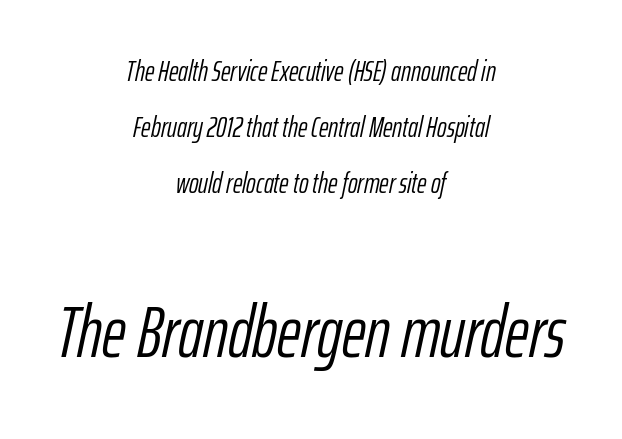
The image shows 73 px light, condensed type, italic (leaning right); set centered, loose line spacing (1.93x), normal letter spacing, not underlined; the second (bottom) block is 2.52x larger; low stroke contrast and a medium x-height.
